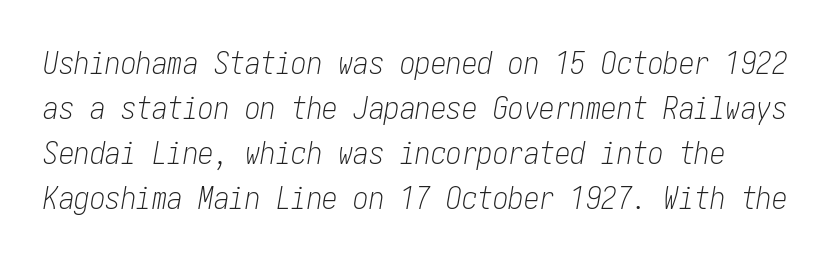
The image shows 31 px light, condensed type, italic (leaning right); set normal line spacing (1.45x), normal letter spacing, not underlined; low stroke contrast and a medium x-height.
